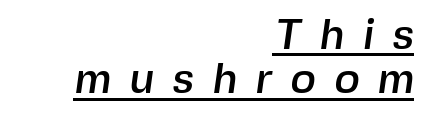
Q: Is the typeface a serif or a sans-serif typeface? A: Sans-serif.
Q: Is the text underlined? A: Yes.
Q: How is the paragraph aligned? A: Right-aligned.
Q: Is the spacing between letters normal or unusually wide? A: Unusually wide.
Q: Is the spacing between lines tight, normal or loose? A: Tight.
Q: Width (condensed, normal, or wide)? A: Normal.
Q: x-height? A: Medium.
Q: Monospaced? A: No.
